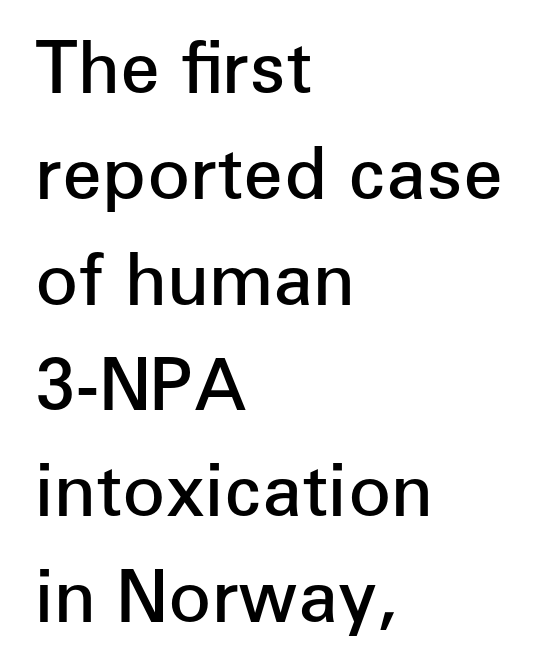
Q: Is the text bold? A: Semi-bold.
Q: Is the text italic (slanted)? A: No, it is upright.
Q: Is the typeface a serif or a sans-serif typeface? A: Sans-serif.
Q: Is the text underlined? A: No.
Q: How is the paragraph aligned? A: Left-aligned.
Q: Is the spacing between letters normal or unusually wide? A: Normal.
Q: Is the spacing between lines tight, normal or loose? A: Normal.
Q: Width (condensed, normal, or wide)? A: Normal.
Q: Stroke contrast? A: Low.
Q: x-height? A: Medium.
Q: Monospaced? A: No.
